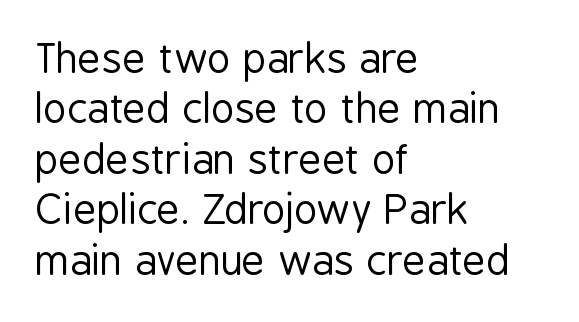
The image shows 40 px regular-weight, condensed sans-serif type, upright; set left-aligned, normal line spacing (1.26x), normal letter spacing, not underlined; low stroke contrast and a medium x-height.
